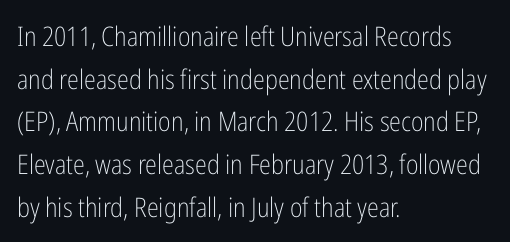
{"italic": "no", "bold": "no", "underline": "no", "align": "left", "line_spacing": "normal", "line_spacing_ratio": 1.58, "letter_spacing": "normal", "letter_spacing_em": 0.0, "glyph_px": 27}
